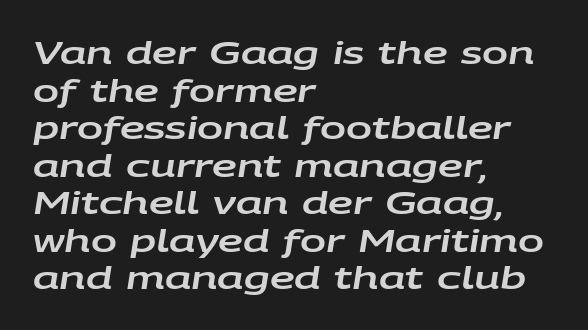
Q: Is the text italic (slanted)? A: Yes, it leans right by about 9 degrees.
Q: Is the text underlined? A: No.
Q: How is the paragraph aligned? A: Left-aligned.
Q: Is the spacing between letters normal or unusually wide? A: Normal.
Q: Width (condensed, normal, or wide)? A: Wide.
Q: Stroke contrast? A: Low.
Q: x-height? A: Large.
Q: Monospaced? A: No.
